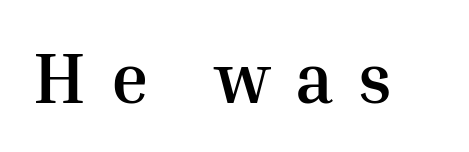
The image shows 71 px semibold serif type, upright; set unusually wide letter spacing (+0.35 em), not underlined; medium stroke contrast and a medium x-height.
